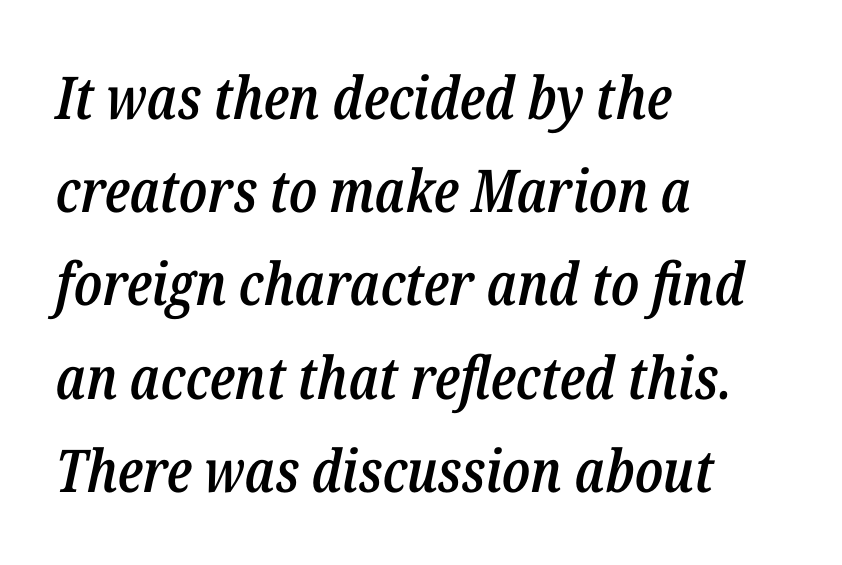
Q: Is the text bold? A: Semi-bold.
Q: Is the text italic (slanted)? A: Yes, it leans right by about 12 degrees.
Q: Is the text underlined? A: No.
Q: How is the paragraph aligned? A: Left-aligned.
Q: Is the spacing between letters normal or unusually wide? A: Normal.
Q: Is the spacing between lines tight, normal or loose? A: Normal.
Q: Width (condensed, normal, or wide)? A: Condensed.
Q: Stroke contrast? A: Low.
Q: x-height? A: Medium.
Q: Monospaced? A: No.
